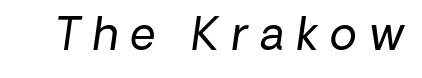
Q: Is the text bold? A: No.
Q: Is the text italic (slanted)? A: Yes, it leans right by about 8 degrees.
Q: Is the text underlined? A: No.
Q: Is the spacing between letters normal or unusually wide? A: Unusually wide.
Q: Width (condensed, normal, or wide)? A: Normal.
Q: Stroke contrast? A: Low.
Q: x-height? A: Medium.
Q: Monospaced? A: No.
